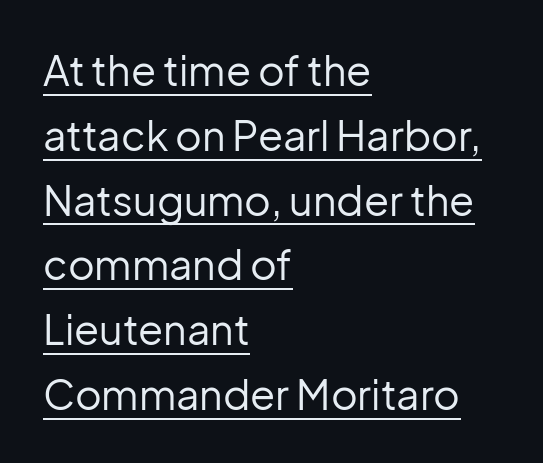
Q: Is the text bold? A: No.
Q: Is the text italic (slanted)? A: No, it is upright.
Q: Is the typeface a serif or a sans-serif typeface? A: Sans-serif.
Q: Is the text underlined? A: Yes.
Q: How is the paragraph aligned? A: Left-aligned.
Q: Is the spacing between letters normal or unusually wide? A: Normal.
Q: Is the spacing between lines tight, normal or loose? A: Normal.
Q: Width (condensed, normal, or wide)? A: Normal.
Q: Stroke contrast? A: Low.
Q: x-height? A: Medium.
Q: Monospaced? A: No.
